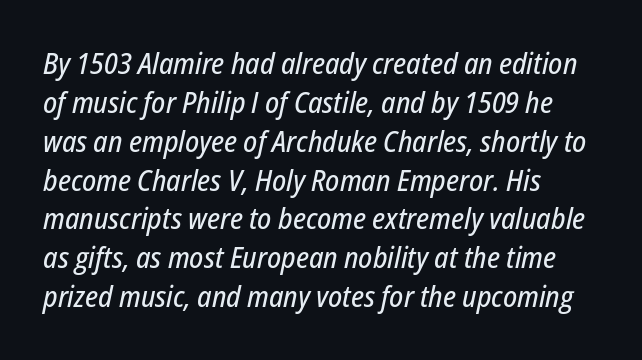
Q: Is the text italic (slanted)? A: Yes, it leans right by about 12 degrees.
Q: Is the text underlined? A: No.
Q: How is the paragraph aligned? A: Left-aligned.
Q: Is the spacing between letters normal or unusually wide? A: Normal.
Q: Is the spacing between lines tight, normal or loose? A: Normal.
Q: Width (condensed, normal, or wide)? A: Condensed.
Q: Stroke contrast? A: Low.
Q: x-height? A: Medium.
Q: Monospaced? A: No.
